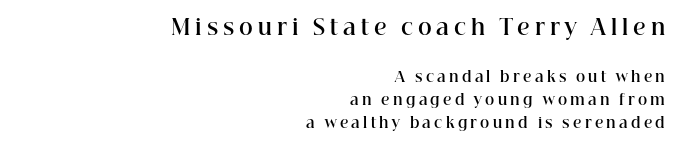
The image shows 21 px bold type, upright; set right-aligned, normal line spacing (1.66x), unusually wide letter spacing (+0.23 em), not underlined; the first (top) block is 1.5x larger.
